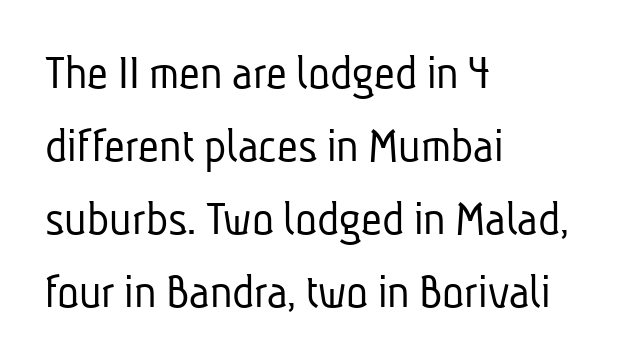
Q: Is the text bold? A: No.
Q: Is the typeface a serif or a sans-serif typeface? A: Sans-serif.
Q: Is the text underlined? A: No.
Q: How is the paragraph aligned? A: Left-aligned.
Q: Is the spacing between letters normal or unusually wide? A: Normal.
Q: Is the spacing between lines tight, normal or loose? A: Normal.
Q: Width (condensed, normal, or wide)? A: Condensed.
Q: Stroke contrast? A: Low.
Q: x-height? A: Medium.
Q: Monospaced? A: No.
